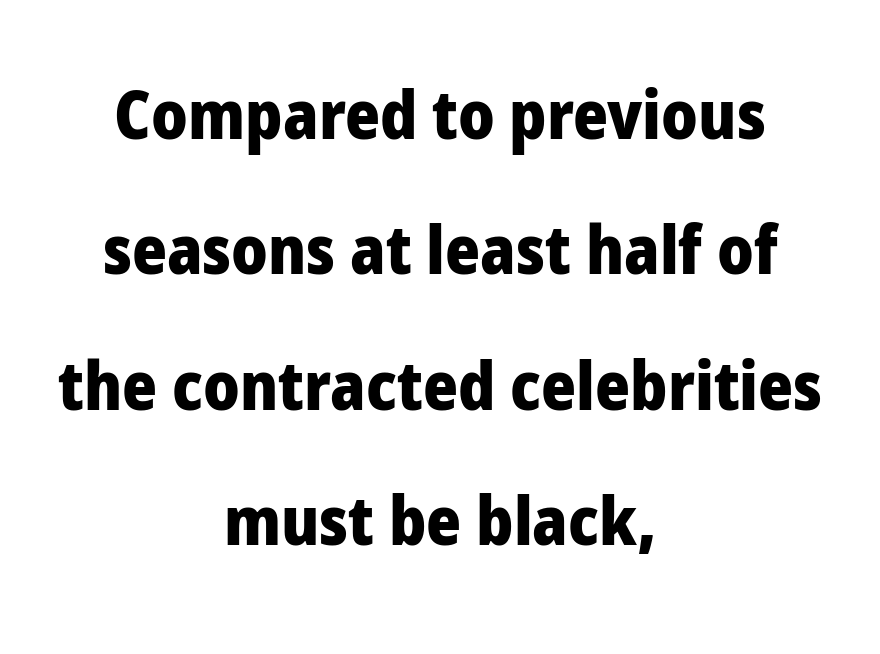
Q: Is the text bold? A: Yes.
Q: Is the text italic (slanted)? A: No, it is upright.
Q: Is the typeface a serif or a sans-serif typeface? A: Sans-serif.
Q: Is the text underlined? A: No.
Q: How is the paragraph aligned? A: Centered.
Q: Is the spacing between letters normal or unusually wide? A: Normal.
Q: Is the spacing between lines tight, normal or loose? A: Loose.
Q: Width (condensed, normal, or wide)? A: Normal.
Q: Stroke contrast? A: Low.
Q: x-height? A: Medium.
Q: Monospaced? A: No.
